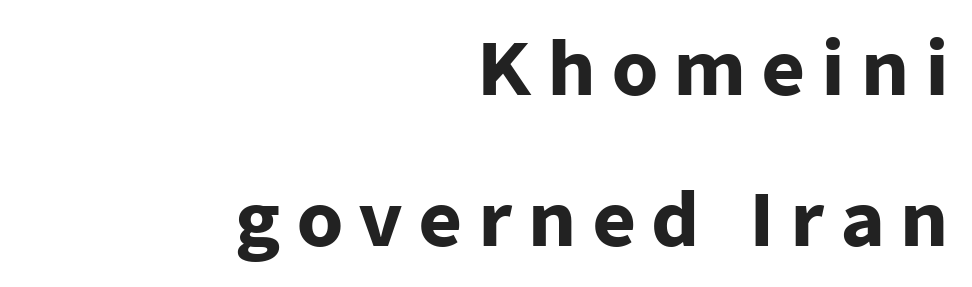
Q: Is the text bold? A: Yes.
Q: Is the text italic (slanted)? A: No, it is upright.
Q: Is the typeface a serif or a sans-serif typeface? A: Sans-serif.
Q: Is the text underlined? A: No.
Q: How is the paragraph aligned? A: Right-aligned.
Q: Is the spacing between letters normal or unusually wide? A: Unusually wide.
Q: Is the spacing between lines tight, normal or loose? A: Loose.
Q: Width (condensed, normal, or wide)? A: Normal.
Q: Stroke contrast? A: Low.
Q: x-height? A: Medium.
Q: Monospaced? A: No.
